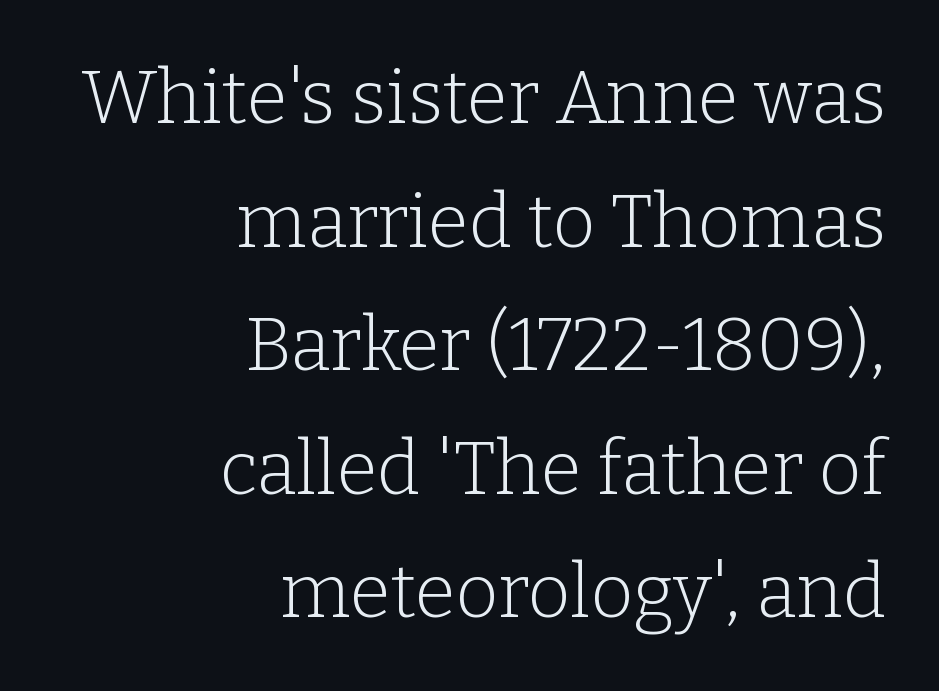
This is serif lettering, the kind often seen in printed books. In CSS terms this would be text-align: right. Inter-character spacing is left at the font's built-in metrics. The zone under the glyphs is completely vacant. The font sits on the lighter half of the weight spectrum, regular included.
